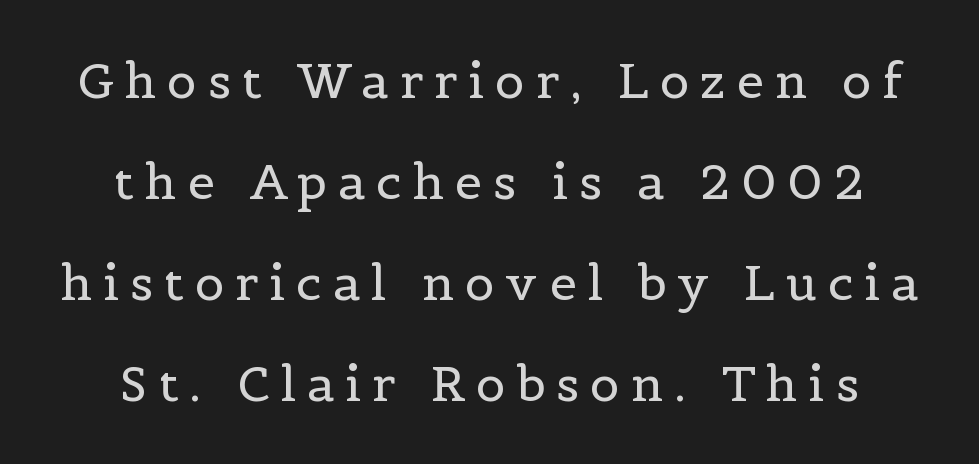
The image shows 49 px regular-weight serif type, upright; set loose line spacing (2.06x), unusually wide letter spacing (+0.22 em), not underlined; a medium x-height.
